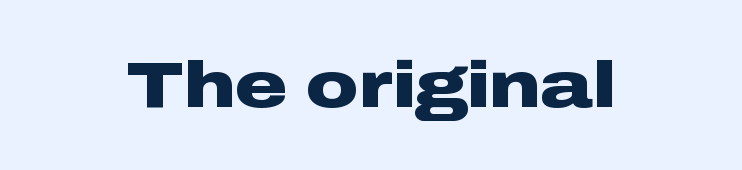
Q: Is the text bold? A: Yes.
Q: Is the text italic (slanted)? A: No, it is upright.
Q: Is the typeface a serif or a sans-serif typeface? A: Sans-serif.
Q: Is the text underlined? A: No.
Q: Is the spacing between letters normal or unusually wide? A: Normal.
Q: Width (condensed, normal, or wide)? A: Wide.
Q: Stroke contrast? A: Low.
Q: x-height? A: Medium.
Q: Monospaced? A: No.
